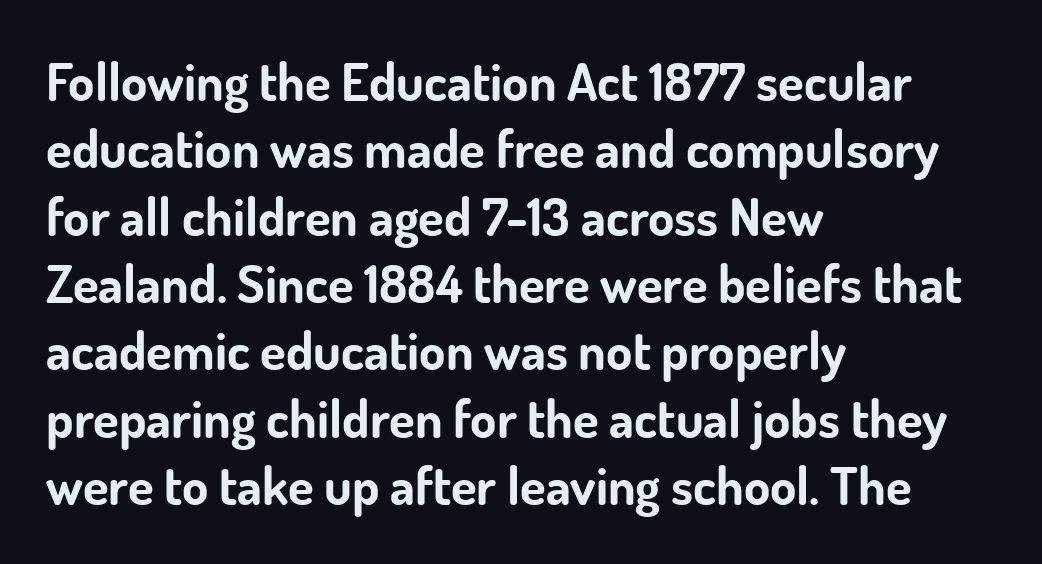
{"serif": "no", "italic": "no", "bold": "yes", "weight": "bold", "width": "normal", "stroke_contrast": "low", "x_height": "small", "monospaced": "no", "underline": "no", "align": "left", "line_spacing": "normal", "line_spacing_ratio": 1.27, "letter_spacing": "normal", "letter_spacing_em": 0.0, "glyph_px": 53}
